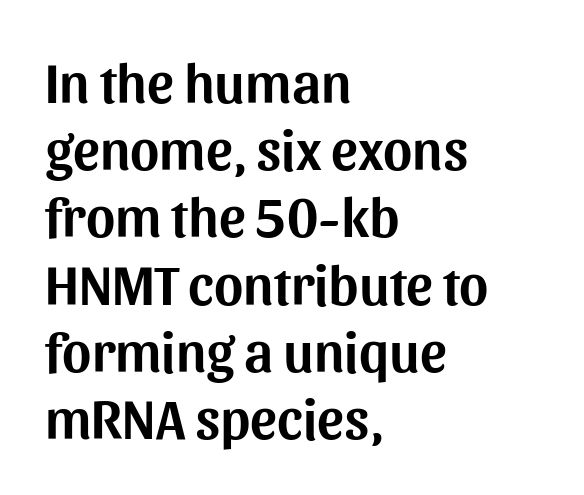
A classic flush-left, rag-right setting is used for this passage. Quick note: not italic, upright. Looks like regular typesetting: each glyph gets only the width it needs. A typesetter would label this face a sans.
